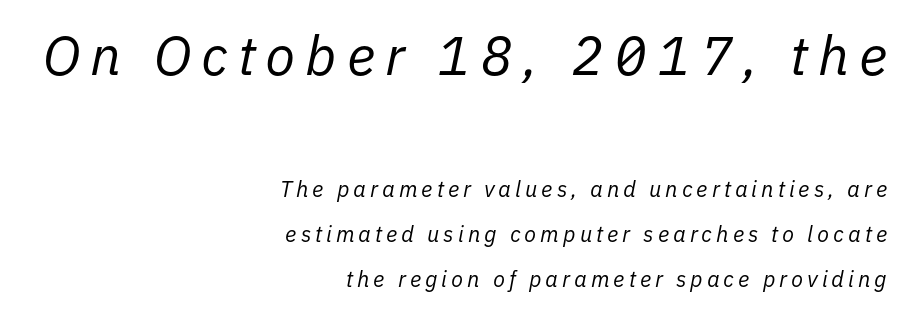
Q: Is the text bold? A: No.
Q: Is the text italic (slanted)? A: Yes, it leans right by about 11 degrees.
Q: Is the text underlined? A: No.
Q: How is the paragraph aligned? A: Right-aligned.
Q: Is the spacing between lines tight, normal or loose? A: Loose.
Q: Which block of text is set in a larger size, the first (top) or the second (bottom)? A: The first (top) one.
Q: Width (condensed, normal, or wide)? A: Normal.
Q: Stroke contrast? A: Low.
Q: x-height? A: Medium.
Q: Monospaced? A: No.
